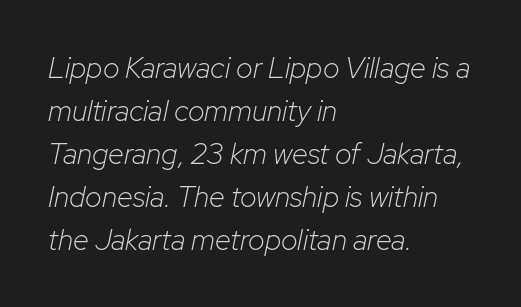
Q: Is the text bold? A: No.
Q: Is the text italic (slanted)? A: Yes, it leans right by about 12 degrees.
Q: Is the text underlined? A: No.
Q: How is the paragraph aligned? A: Left-aligned.
Q: Is the spacing between letters normal or unusually wide? A: Normal.
Q: Is the spacing between lines tight, normal or loose? A: Normal.
Q: Width (condensed, normal, or wide)? A: Normal.
Q: Stroke contrast? A: Low.
Q: x-height? A: Medium.
Q: Monospaced? A: No.
